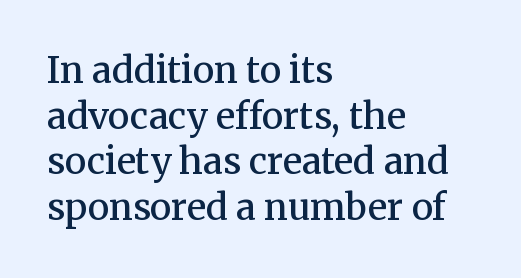
Q: Is the text bold? A: Semi-bold.
Q: Is the text italic (slanted)? A: No, it is upright.
Q: Is the typeface a serif or a sans-serif typeface? A: Serif.
Q: Is the text underlined? A: No.
Q: How is the paragraph aligned? A: Left-aligned.
Q: Is the spacing between letters normal or unusually wide? A: Normal.
Q: Is the spacing between lines tight, normal or loose? A: Normal.
Q: Width (condensed, normal, or wide)? A: Normal.
Q: Stroke contrast? A: Medium.
Q: x-height? A: Medium.
Q: Monospaced? A: No.
